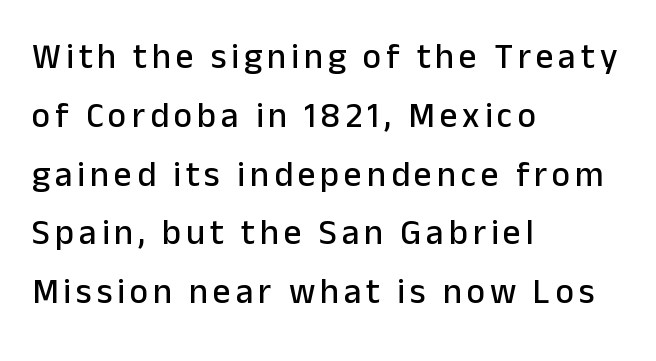
The image shows 35 px sans-serif type, upright; set left-aligned, normal line spacing (1.68x), not underlined; low stroke contrast and a medium x-height.
